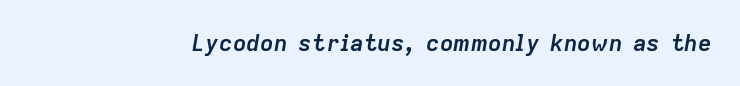
Q: Is the text bold? A: Yes.
Q: Is the text italic (slanted)? A: Yes, it leans right by about 9 degrees.
Q: Is the text underlined? A: No.
Q: Is the spacing between letters normal or unusually wide? A: Normal.
